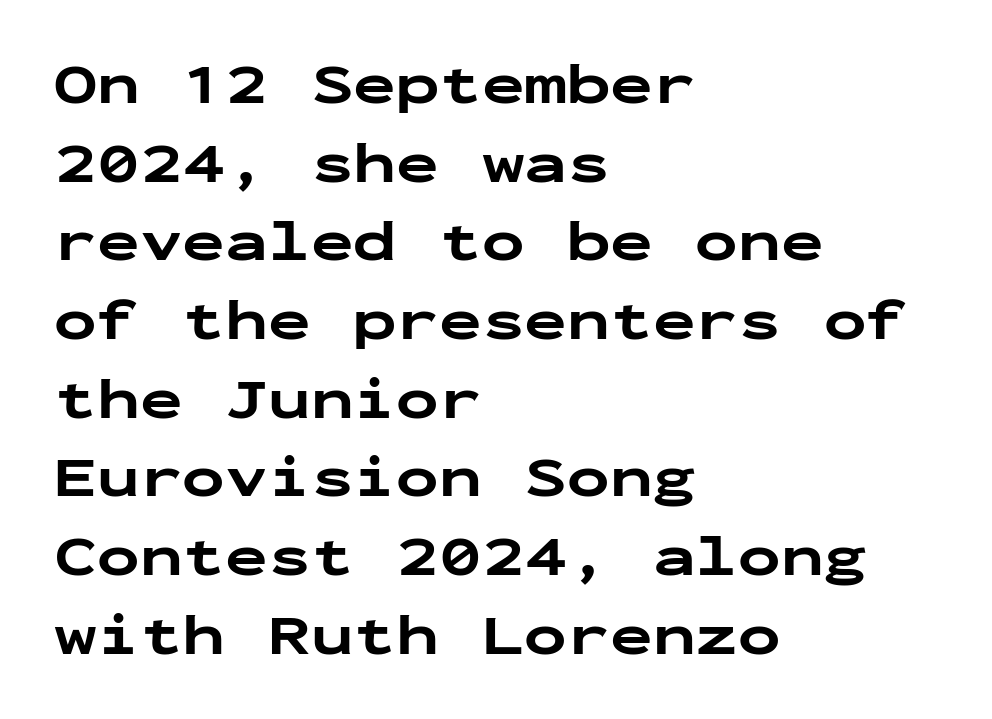
The image shows 57 px bold, wide sans-serif type, upright, monospaced; set left-aligned, normal line spacing (1.38x), normal letter spacing, not underlined; low stroke contrast and a medium x-height.
